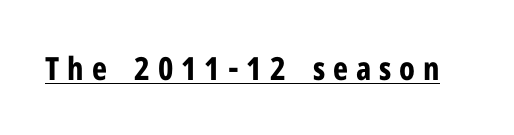
Q: Is the text bold? A: Yes.
Q: Is the text italic (slanted)? A: No, it is upright.
Q: Is the typeface a serif or a sans-serif typeface? A: Sans-serif.
Q: Is the text underlined? A: Yes.
Q: Is the spacing between letters normal or unusually wide? A: Unusually wide.
Q: Width (condensed, normal, or wide)? A: Condensed.
Q: Stroke contrast? A: Low.
Q: x-height? A: Medium.
Q: Monospaced? A: No.
